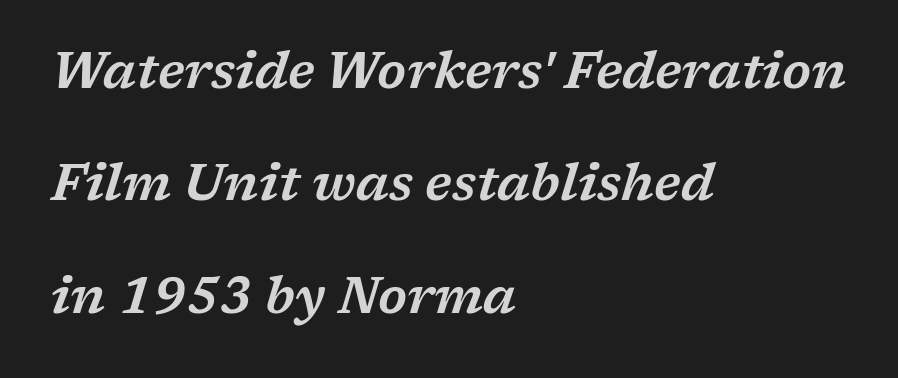
{"serif": "yes", "italic": "yes", "lean": "right", "slant_degrees": 17, "width": "wide", "stroke_contrast": "low", "x_height": "medium", "monospaced": "no", "underline": "no", "align": "left", "line_spacing": "loose", "line_spacing_ratio": 2.25, "letter_spacing": "normal", "letter_spacing_em": 0.0, "glyph_px": 50}
